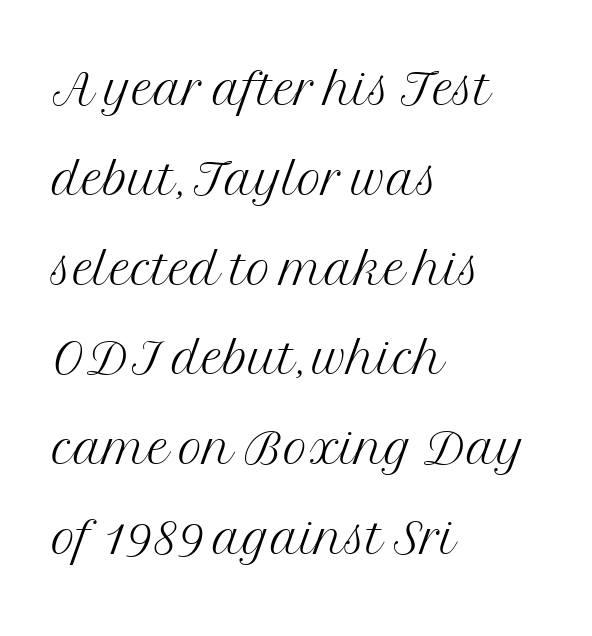
Q: Is the text bold? A: No.
Q: Is the text italic (slanted)? A: Yes.
Q: Is the typeface a serif or a sans-serif typeface? A: Serif.
Q: Is the text underlined? A: No.
Q: How is the paragraph aligned? A: Left-aligned.
Q: Is the spacing between letters normal or unusually wide? A: Normal.
Q: Is the spacing between lines tight, normal or loose? A: Normal.
Q: Width (condensed, normal, or wide)? A: Normal.
Q: Stroke contrast? A: Medium.
Q: x-height? A: Medium.
Q: Monospaced? A: No.
